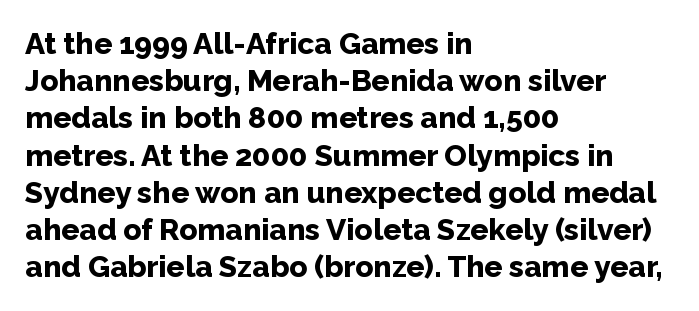
Strong, thick strokes mark this as bold type. You can tell it's not italic because the verticals are truly vertical. Unlike a traditional serif, this face leaves its strokes unadorned. Do the characters align in a grid? No, the font is proportional. Is the letter spacing exaggerated? No — it looks like the ordinary default. Bare-footed words on every line.
